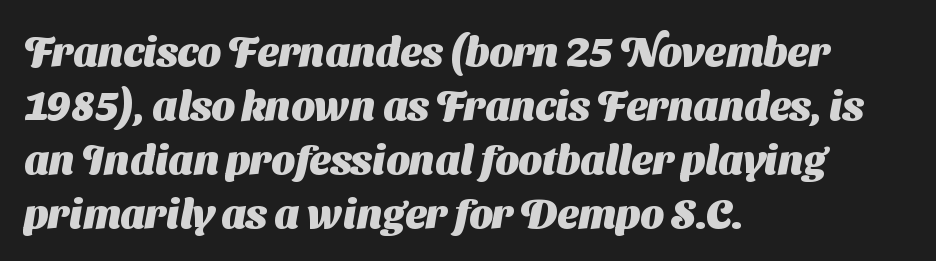
Q: Is the text bold? A: Yes.
Q: Is the typeface a serif or a sans-serif typeface? A: Sans-serif.
Q: Is the text underlined? A: No.
Q: How is the paragraph aligned? A: Left-aligned.
Q: Is the spacing between letters normal or unusually wide? A: Normal.
Q: Is the spacing between lines tight, normal or loose? A: Normal.
Q: Width (condensed, normal, or wide)? A: Normal.
Q: Stroke contrast? A: Medium.
Q: x-height? A: Medium.
Q: Monospaced? A: No.
